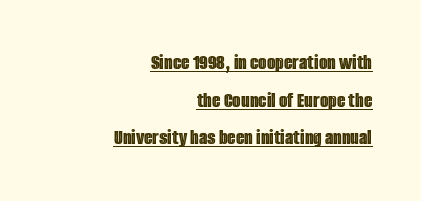
The image shows 22 px text type, upright; set right-aligned, line spacing 1.71x, normal letter spacing, underlined.
